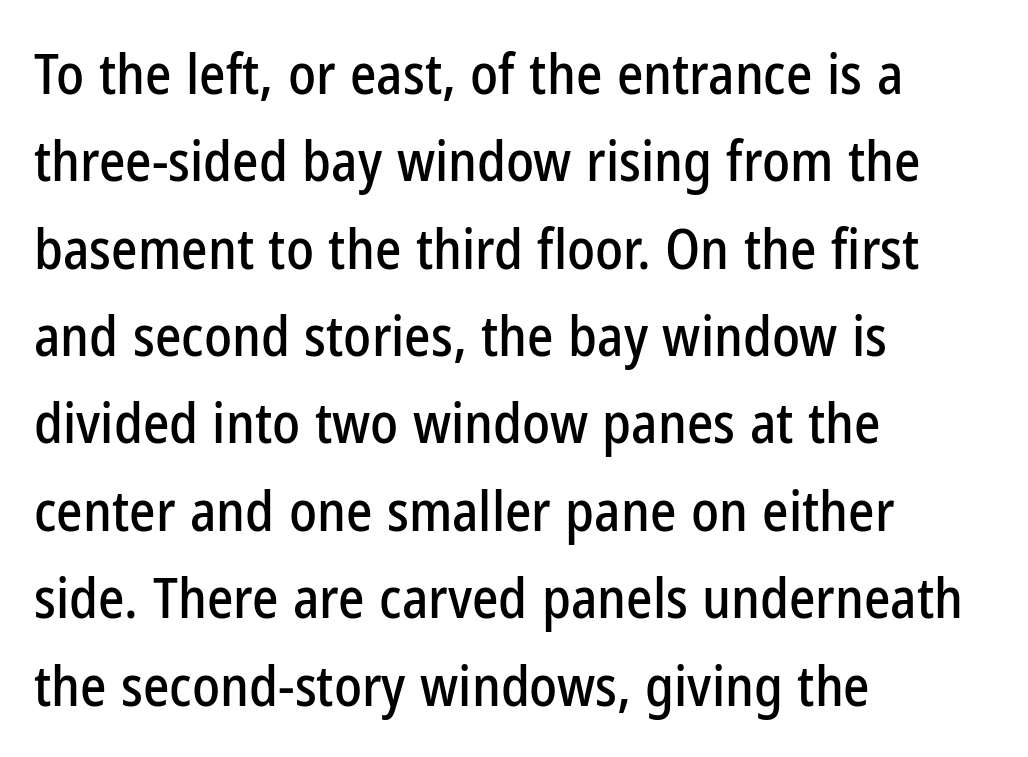
The image shows 56 px condensed sans-serif type, upright; set left-aligned, normal line spacing (1.56x), normal letter spacing, not underlined; low stroke contrast and a medium x-height.
